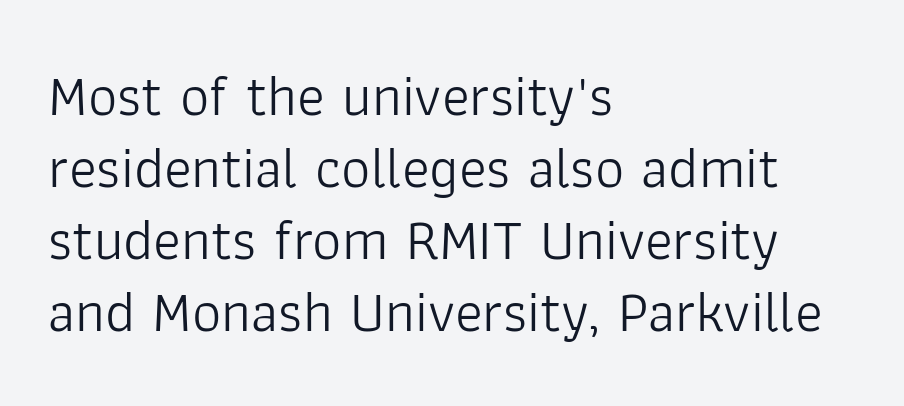
Q: Is the text bold? A: No.
Q: Is the text italic (slanted)? A: No, it is upright.
Q: Is the typeface a serif or a sans-serif typeface? A: Sans-serif.
Q: Is the text underlined? A: No.
Q: How is the paragraph aligned? A: Left-aligned.
Q: Is the spacing between letters normal or unusually wide? A: Normal.
Q: Width (condensed, normal, or wide)? A: Normal.
Q: Stroke contrast? A: Low.
Q: x-height? A: Medium.
Q: Monospaced? A: No.
